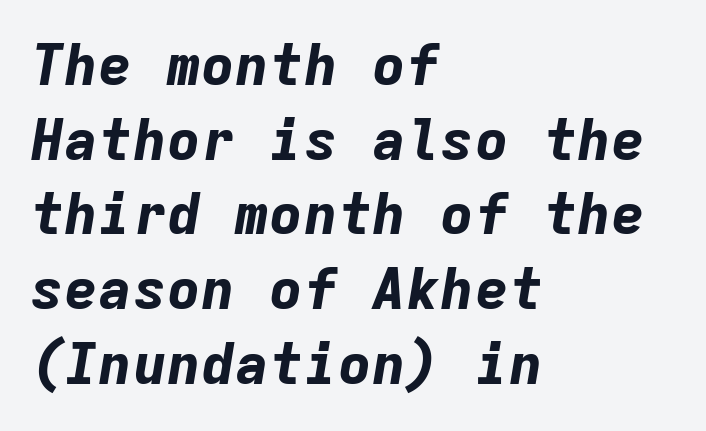
The image shows 57 px bold type, italic (leaning right), monospaced; set left-aligned, normal line spacing (1.31x), normal letter spacing, not underlined; low stroke contrast and a medium x-height.
